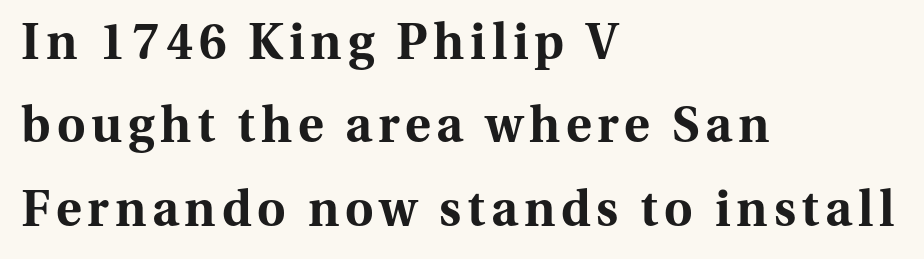
{"serif": "yes", "italic": "no", "bold": "yes", "weight": "bold", "width": "normal", "stroke_contrast": "medium", "x_height": "medium", "monospaced": "no", "underline": "no", "align": "left", "line_spacing": "normal", "line_spacing_ratio": 1.7, "glyph_px": 49}
